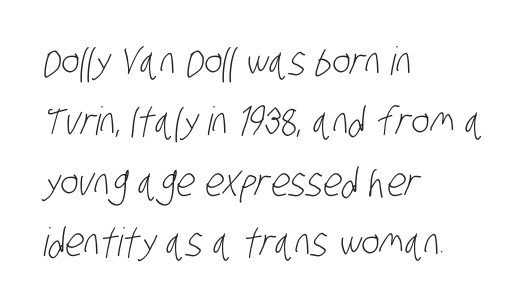
Is the block centered? No — it sits flush against the left margin. Unbolded letterforms with no extra heft. These lines sit exactly where default settings would place them. Note: no serifs on the glyphs. Clear beneath every line of the passage.
